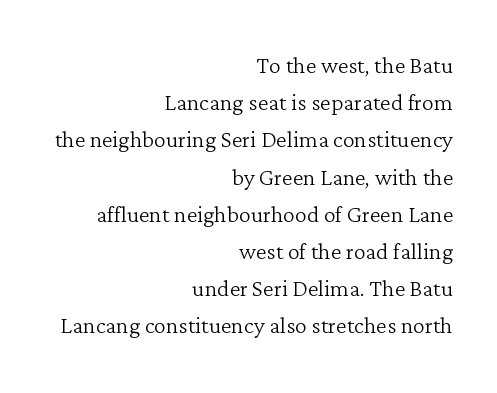
The image shows 30 px light serif type, upright; set right-aligned, line spacing 1.24x, normal letter spacing, not underlined; low stroke contrast and a medium x-height.
